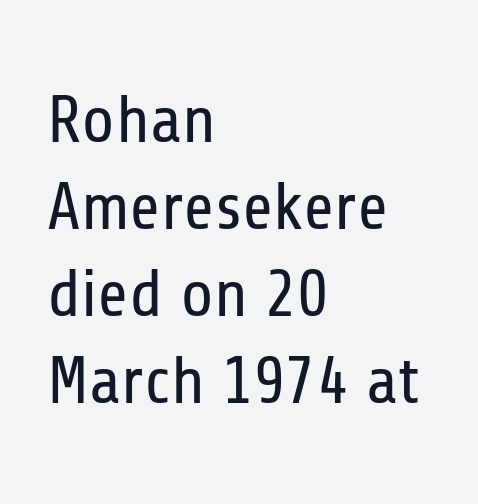
Proportional: the letters do not fall into vertical columns. This rendering employs a face without finishing strokes, i.e., a sans-serif. Vertical spacing — default. Posture: vertical. This rendering leaves character spacing at its baseline value.
